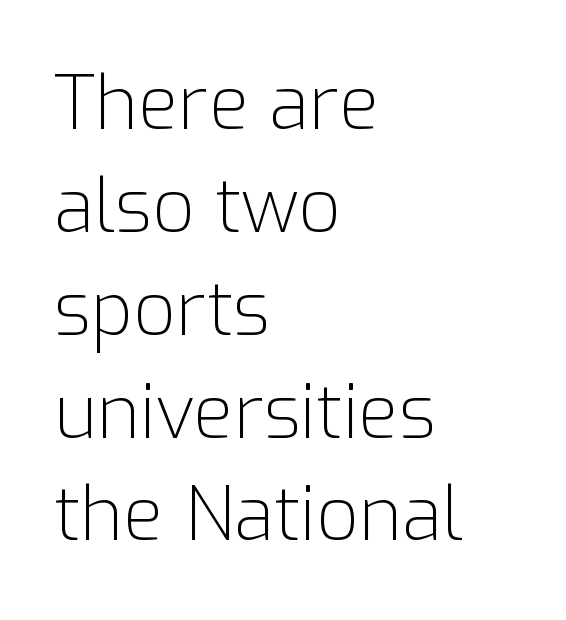
The image shows 74 px light sans-serif type, upright; set left-aligned, normal line spacing (1.39x), normal letter spacing, not underlined; low stroke contrast and a medium x-height.
